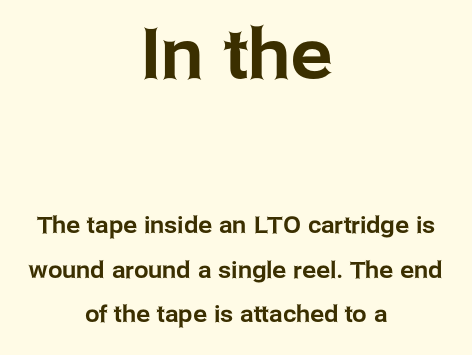
Designer's note — italics off, roman on. There is no visible air inserted between adjacent glyphs. Character widths vary here, with narrow letters taking less room than wide ones. Leading: increased. The compositor balanced each line on the midline.
